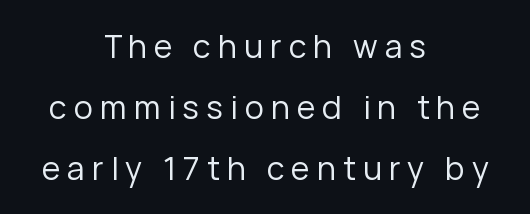
The image shows 32 px regular-weight sans-serif type, upright; set centered, loose line spacing (1.91x), unusually wide letter spacing (+0.22 em), not underlined; low stroke contrast and a medium x-height.
